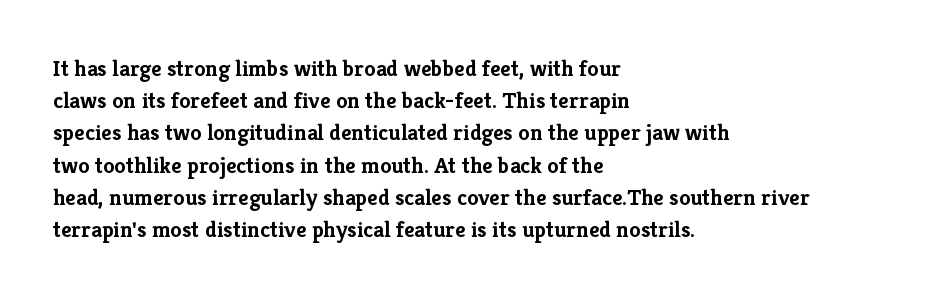
{"italic": "no", "bold": "yes", "underline": "no", "align": "left", "line_spacing": "normal", "line_spacing_ratio": 1.4, "letter_spacing": "normal", "letter_spacing_em": 0.0, "glyph_px": 23}
